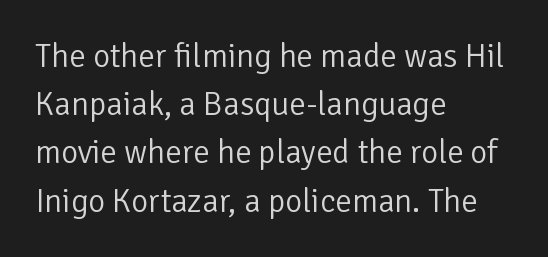
The image shows 33 px light sans-serif type, upright; set left-aligned, normal line spacing (1.46x), normal letter spacing, not underlined; low stroke contrast and a medium x-height.
